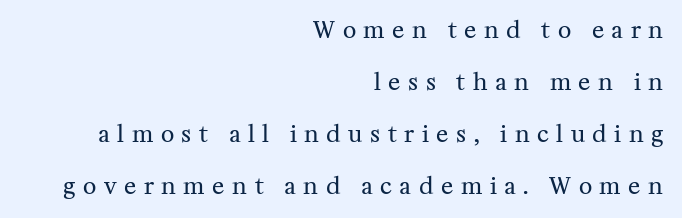
The image shows 23 px text type, upright; set right-aligned, loose line spacing (2.26x), unusually wide letter spacing (+0.33 em), not underlined.
